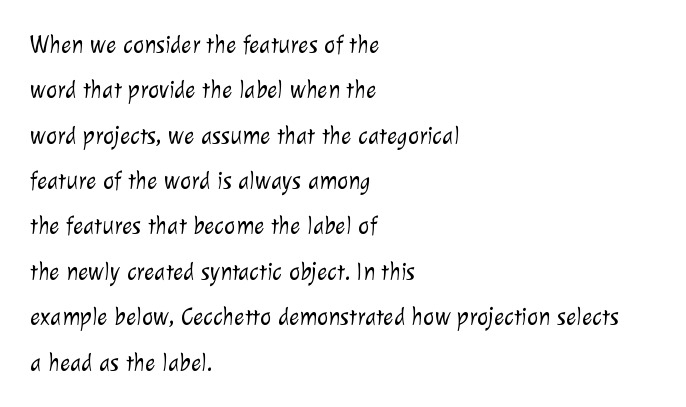
Q: Is the text bold? A: No.
Q: Is the text underlined? A: No.
Q: How is the paragraph aligned? A: Left-aligned.
Q: Is the spacing between letters normal or unusually wide? A: Normal.
